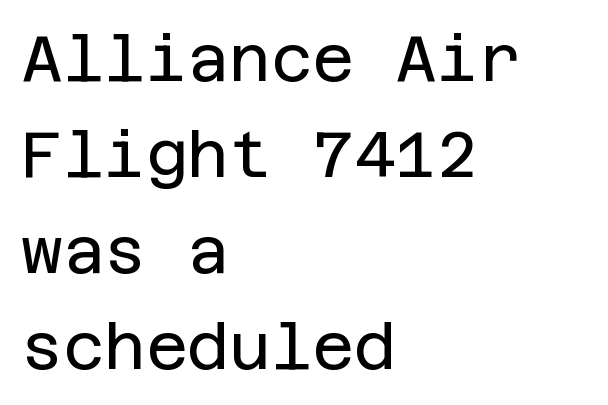
The image shows 64 px regular-weight sans-serif type, upright; set left-aligned, normal line spacing (1.5x), normal letter spacing, not underlined; low stroke contrast and a large x-height.
